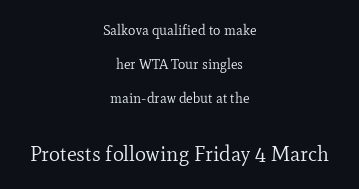
Q: Is the text bold? A: No.
Q: Is the text italic (slanted)? A: No, it is upright.
Q: Is the text underlined? A: No.
Q: How is the paragraph aligned? A: Centered.
Q: Is the spacing between letters normal or unusually wide? A: Normal.
Q: Is the spacing between lines tight, normal or loose? A: Loose.
Q: Which block of text is set in a larger size, the first (top) or the second (bottom)? A: The second (bottom) one.
